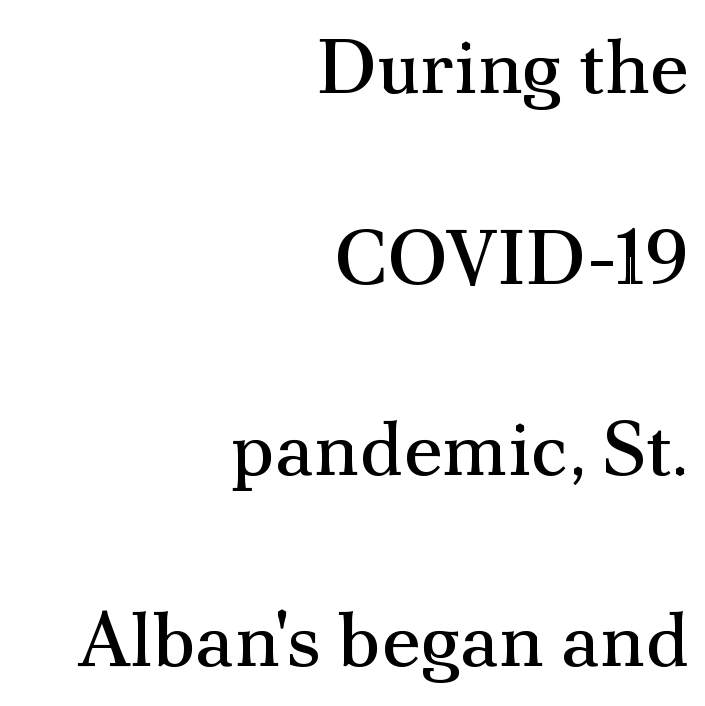
The image shows 77 px regular-weight serif type, upright; set right-aligned, loose line spacing (2.48x), normal letter spacing, not underlined; medium stroke contrast and a small x-height.
